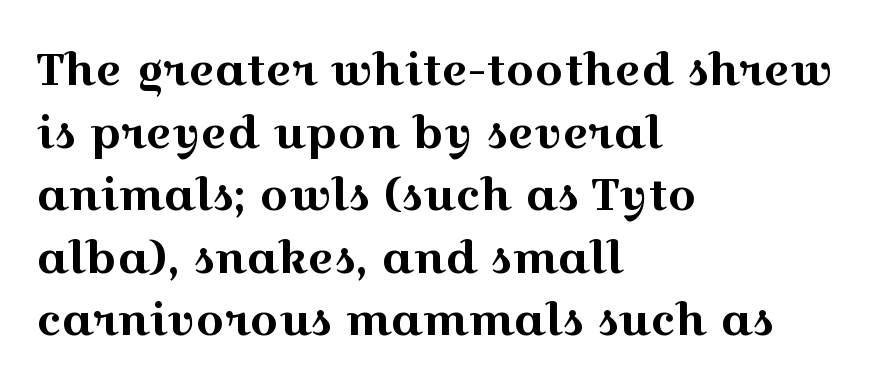
The image shows 45 px wide serif type, upright; set left-aligned, normal line spacing (1.39x), normal letter spacing, not underlined; a medium x-height.
